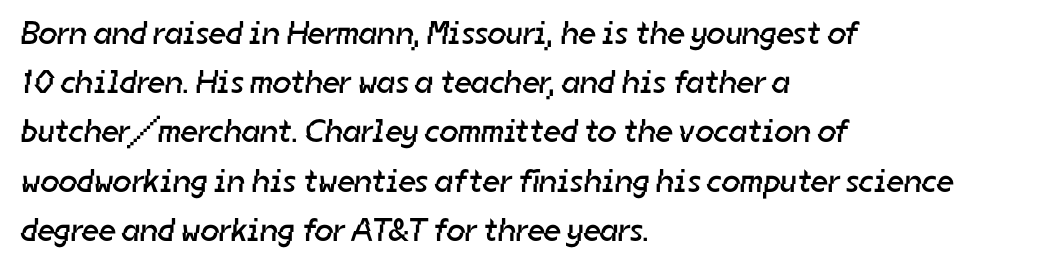
{"serif": "no", "bold": "no", "weight": "regular", "width": "normal", "stroke_contrast": "low", "x_height": "medium", "monospaced": "no", "underline": "no", "align": "left", "line_spacing": "normal", "line_spacing_ratio": 1.49, "letter_spacing": "normal", "letter_spacing_em": 0.0, "glyph_px": 33}
